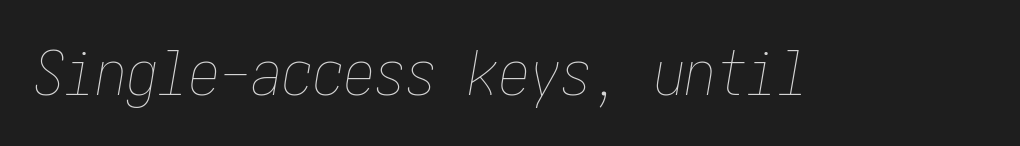
Q: Is the text bold? A: No.
Q: Is the text italic (slanted)? A: Yes, it leans right by about 10 degrees.
Q: Is the text underlined? A: No.
Q: Is the spacing between letters normal or unusually wide? A: Normal.
Q: Width (condensed, normal, or wide)? A: Condensed.
Q: Stroke contrast? A: Low.
Q: x-height? A: Medium.
